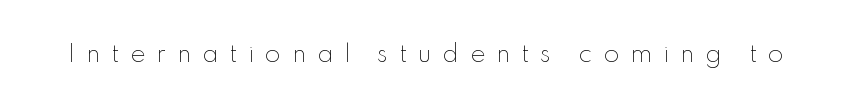
The image shows 23 px text type, upright; set unusually wide letter spacing (+0.47 em), not underlined.
